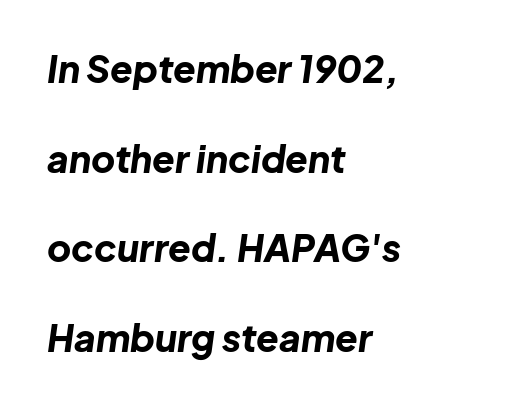
Q: Is the text bold? A: Yes.
Q: Is the text italic (slanted)? A: Yes, it leans right by about 8 degrees.
Q: Is the text underlined? A: No.
Q: How is the paragraph aligned? A: Left-aligned.
Q: Is the spacing between letters normal or unusually wide? A: Normal.
Q: Is the spacing between lines tight, normal or loose? A: Loose.
Q: Width (condensed, normal, or wide)? A: Normal.
Q: Stroke contrast? A: Low.
Q: x-height? A: Medium.
Q: Monospaced? A: No.
